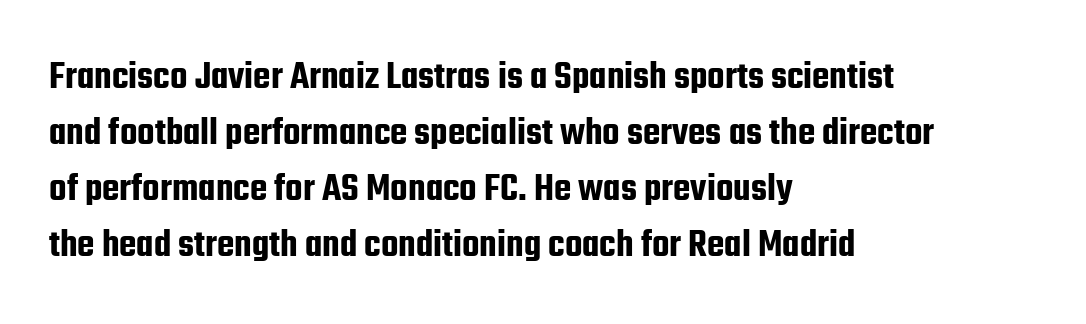
Vertically, the passage feels balanced, rows spaced as you'd expect. Do the characters align in a grid? No, the font is proportional. Tall strokes in this sample are plumb rather than angled. The letters sit at their default tracking, neither squeezed nor spread. The text block is weighted toward the left margin, trailing off unevenly rightward. Stroke terminals: plain, sans-serif.
